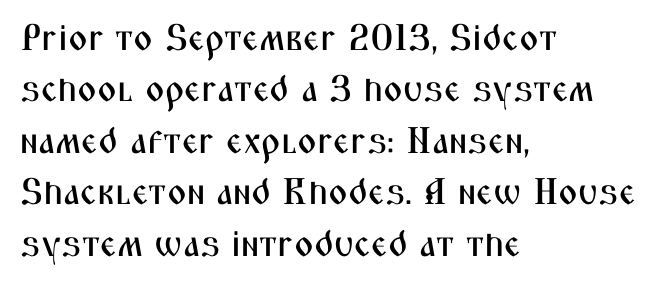
Q: Is the text italic (slanted)? A: No, it is upright.
Q: Is the typeface a serif or a sans-serif typeface? A: Sans-serif.
Q: Is the text underlined? A: No.
Q: How is the paragraph aligned? A: Left-aligned.
Q: Is the spacing between letters normal or unusually wide? A: Normal.
Q: Is the spacing between lines tight, normal or loose? A: Normal.
Q: Width (condensed, normal, or wide)? A: Condensed.
Q: Stroke contrast? A: Medium.
Q: x-height? A: Medium.
Q: Monospaced? A: No.
